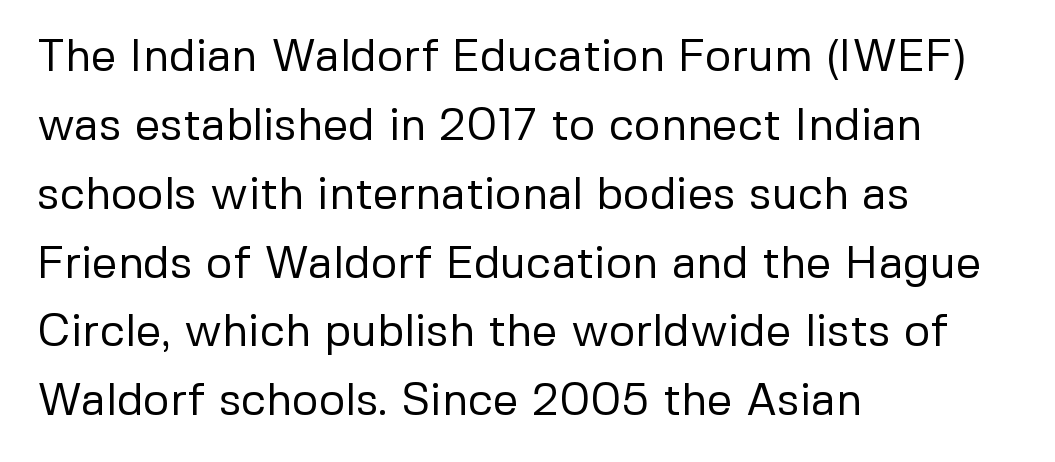
Q: Is the text bold? A: No.
Q: Is the text italic (slanted)? A: No, it is upright.
Q: Is the typeface a serif or a sans-serif typeface? A: Sans-serif.
Q: Is the text underlined? A: No.
Q: How is the paragraph aligned? A: Left-aligned.
Q: Is the spacing between letters normal or unusually wide? A: Normal.
Q: Is the spacing between lines tight, normal or loose? A: Normal.
Q: Width (condensed, normal, or wide)? A: Normal.
Q: Stroke contrast? A: Low.
Q: x-height? A: Medium.
Q: Monospaced? A: No.
